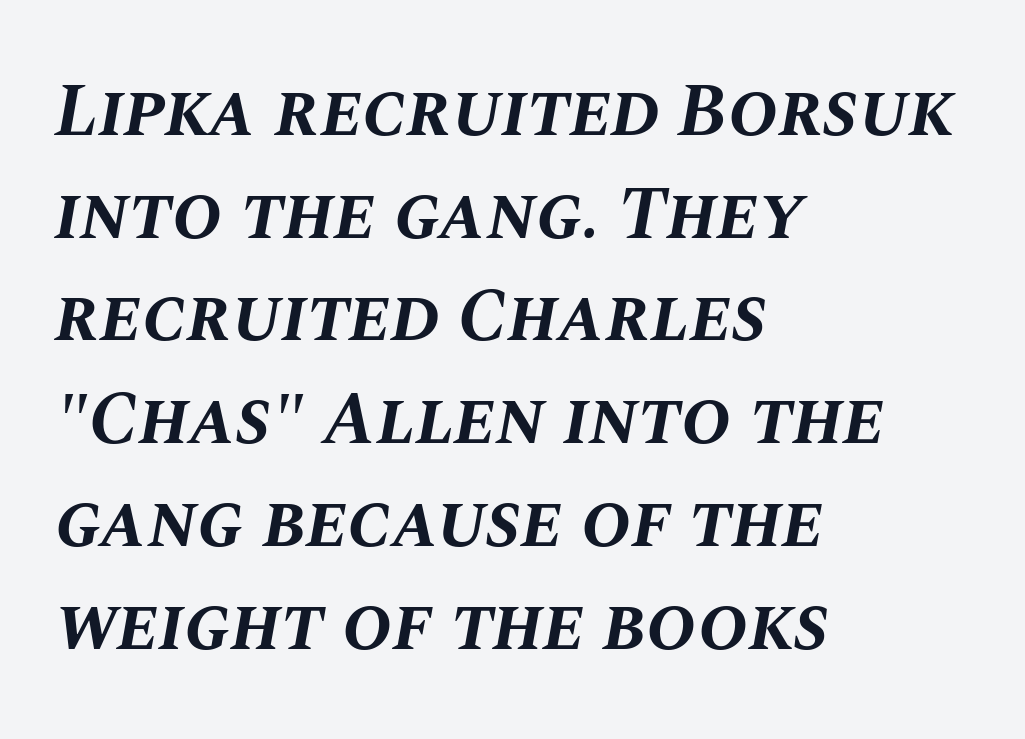
{"italic": "yes", "lean": "right", "slant_degrees": 10, "bold": "yes", "weight": "bold", "width": "normal", "stroke_contrast": "medium", "x_height": "large", "monospaced": "no", "underline": "no", "align": "left", "line_spacing": "normal", "line_spacing_ratio": 1.37, "letter_spacing": "normal", "letter_spacing_em": 0.0, "glyph_px": 75}
